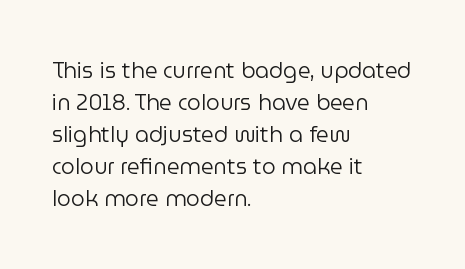
{"italic": "no", "bold": "no", "underline": "no", "align": "left", "line_spacing": "normal", "line_spacing_ratio": 1.46, "letter_spacing": "normal", "letter_spacing_em": 0.0, "glyph_px": 22}
